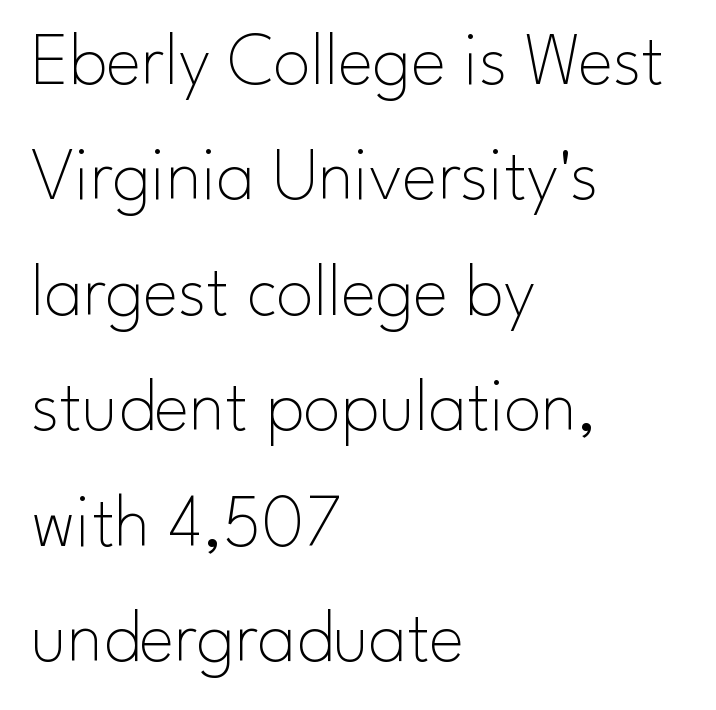
Q: Is the text bold? A: No.
Q: Is the text italic (slanted)? A: No, it is upright.
Q: Is the typeface a serif or a sans-serif typeface? A: Sans-serif.
Q: Is the text underlined? A: No.
Q: How is the paragraph aligned? A: Left-aligned.
Q: Is the spacing between letters normal or unusually wide? A: Normal.
Q: Is the spacing between lines tight, normal or loose? A: Normal.
Q: Width (condensed, normal, or wide)? A: Normal.
Q: Stroke contrast? A: Low.
Q: x-height? A: Small.
Q: Monospaced? A: No.
